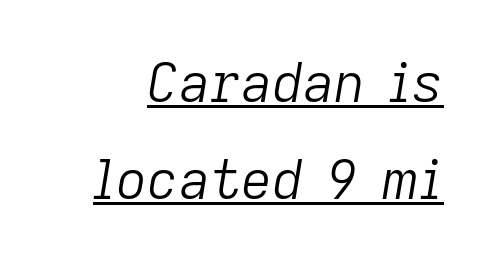
The image shows 54 px light type, italic (leaning right); set line spacing 1.8x, normal letter spacing, underlined; low stroke contrast and a medium x-height.
